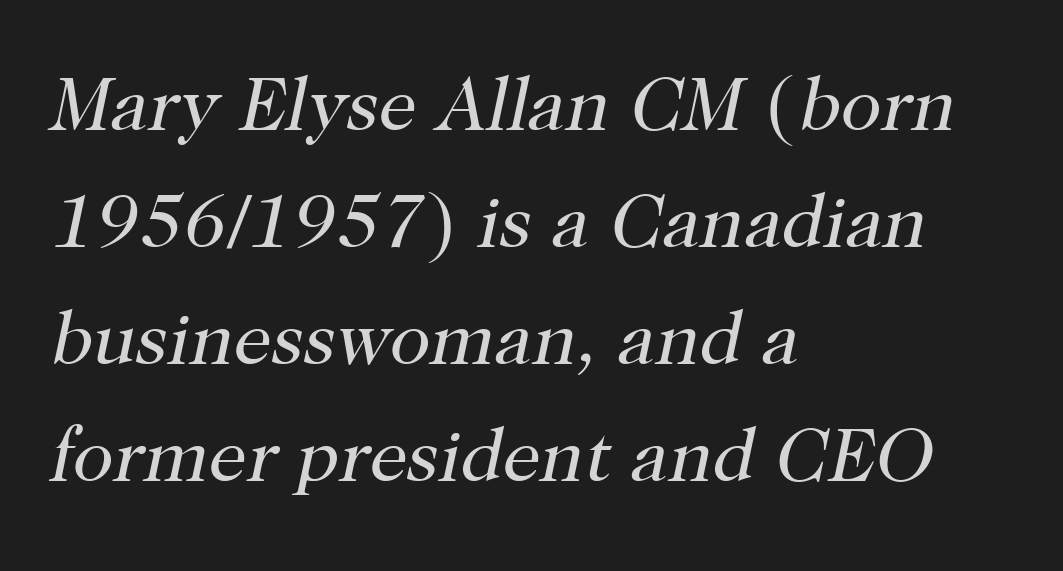
The image shows 75 px regular-weight serif type, italic (leaning right); set left-aligned, normal line spacing (1.56x), normal letter spacing, not underlined; high stroke contrast and a medium x-height.
